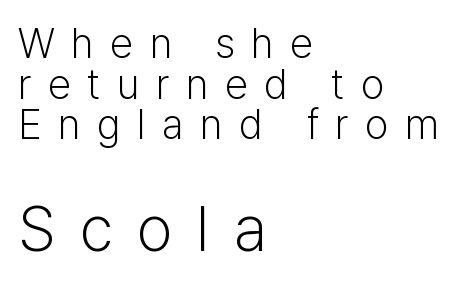
Observe the wide spacing: letters keep a clear distance from each other. Is this a sans? Yes — the strokes have no serifs. Top chunk: small. Bottom chunk: large. In terms of posture, this sample is upright.
